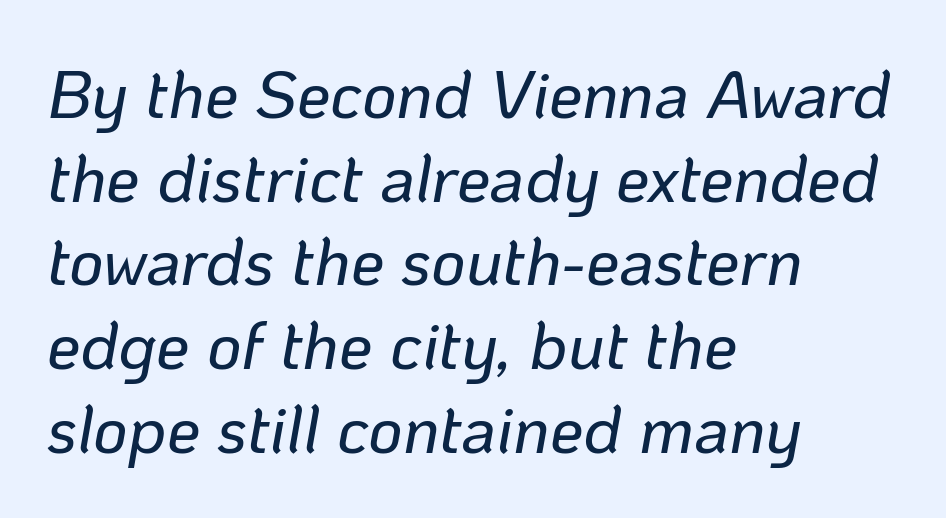
The image shows 67 px text type, italic (leaning right); set left-aligned, normal line spacing (1.25x), normal letter spacing, not underlined; low stroke contrast and a medium x-height.
